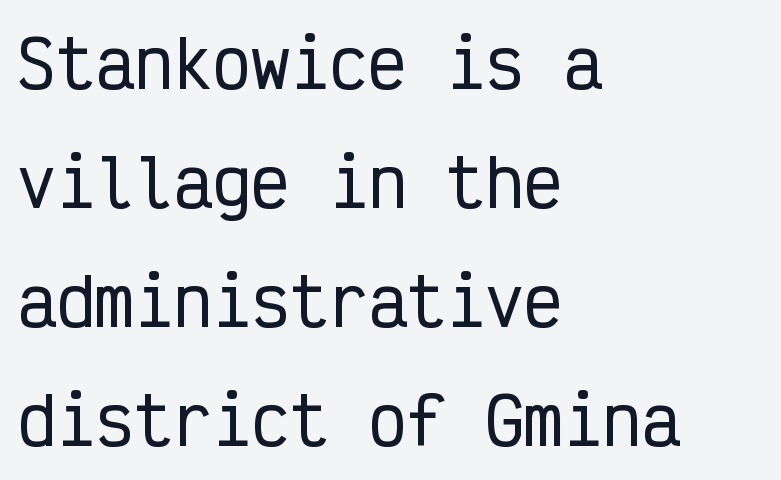
Q: Is the text italic (slanted)? A: No, it is upright.
Q: Is the typeface a serif or a sans-serif typeface? A: Sans-serif.
Q: Is the text underlined? A: No.
Q: How is the paragraph aligned? A: Left-aligned.
Q: Is the spacing between letters normal or unusually wide? A: Normal.
Q: Width (condensed, normal, or wide)? A: Condensed.
Q: Stroke contrast? A: Low.
Q: x-height? A: Medium.
Q: Monospaced? A: Yes.
